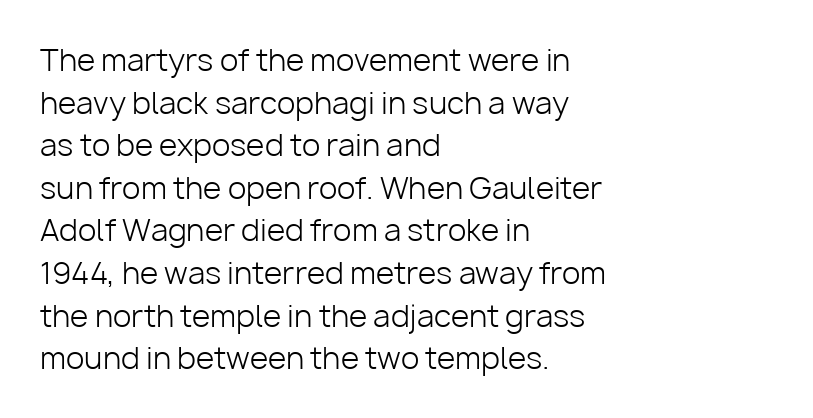
Unlike italic type, these characters show no tilt at all. Reading down the block, your eye returns to a fixed left position each line. The horizontal fit of the characters is conventional and even. Character widths vary here, with narrow letters taking less room than wide ones.
